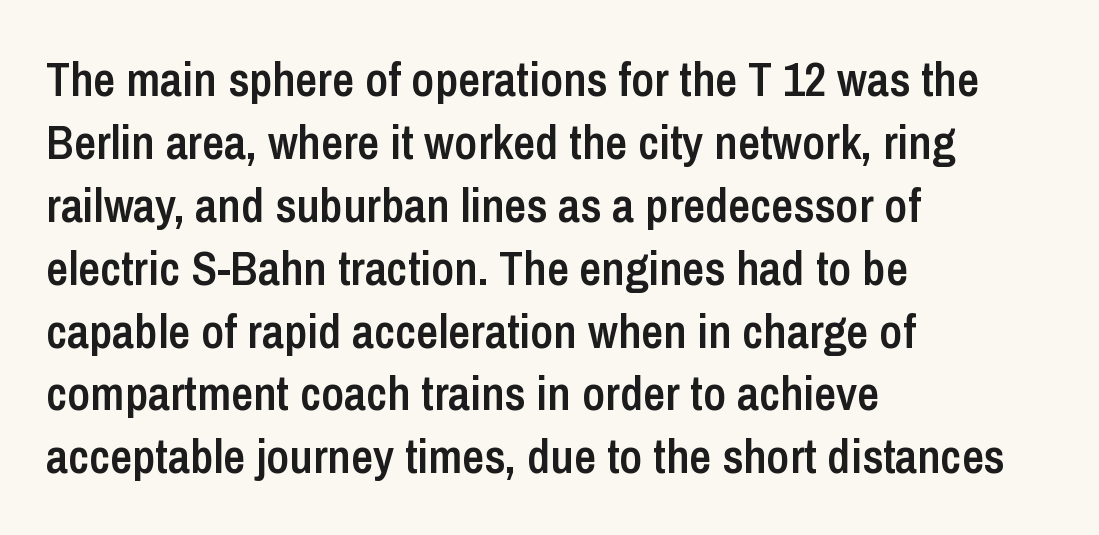
{"serif": "no", "italic": "no", "bold": "semi", "weight": "semibold", "width": "condensed", "stroke_contrast": "low", "x_height": "medium", "monospaced": "no", "underline": "no", "align": "left", "line_spacing": "normal", "line_spacing_ratio": 1.31, "letter_spacing": "normal", "letter_spacing_em": 0.0, "glyph_px": 48}
